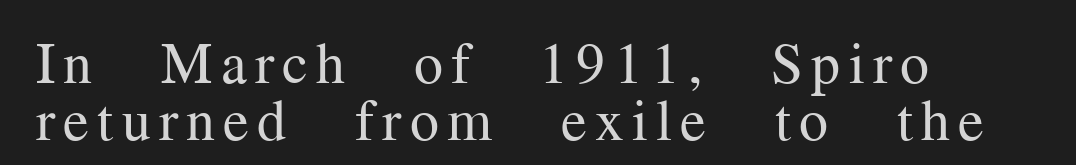
{"serif": "yes", "italic": "no", "bold": "no", "weight": "regular", "width": "normal", "stroke_contrast": "medium", "x_height": "medium", "monospaced": "no", "underline": "no", "align": "left", "line_spacing": "tight", "line_spacing_ratio": 0.98, "glyph_px": 58}
